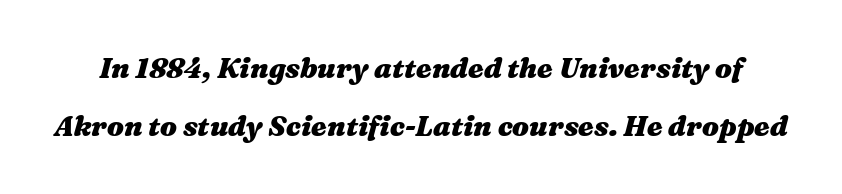
{"italic": "yes", "lean": "right", "slant_degrees": 16, "bold": "yes", "weight": "heavy", "width": "wide", "stroke_contrast": "medium", "x_height": "medium", "monospaced": "no", "underline": "no", "line_spacing": "loose", "line_spacing_ratio": 2.07, "letter_spacing": "normal", "letter_spacing_em": 0.0, "glyph_px": 28}
